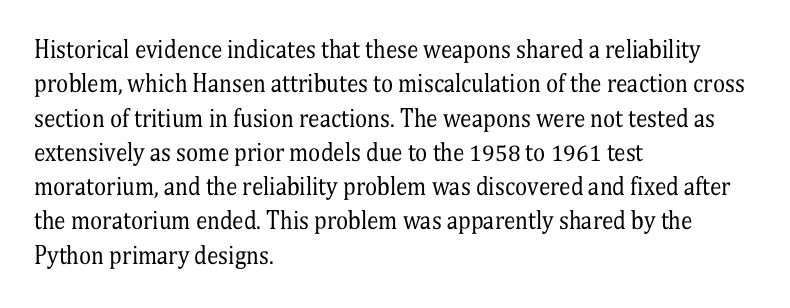
The vertical gap from one line to the next is medium. These lines were composed using upright roman letters. Horizontal alignment here is leftward, the default for most running prose. The gaps between neighbouring characters are ordinary and unremarkable. Weight: regular or lighter.
